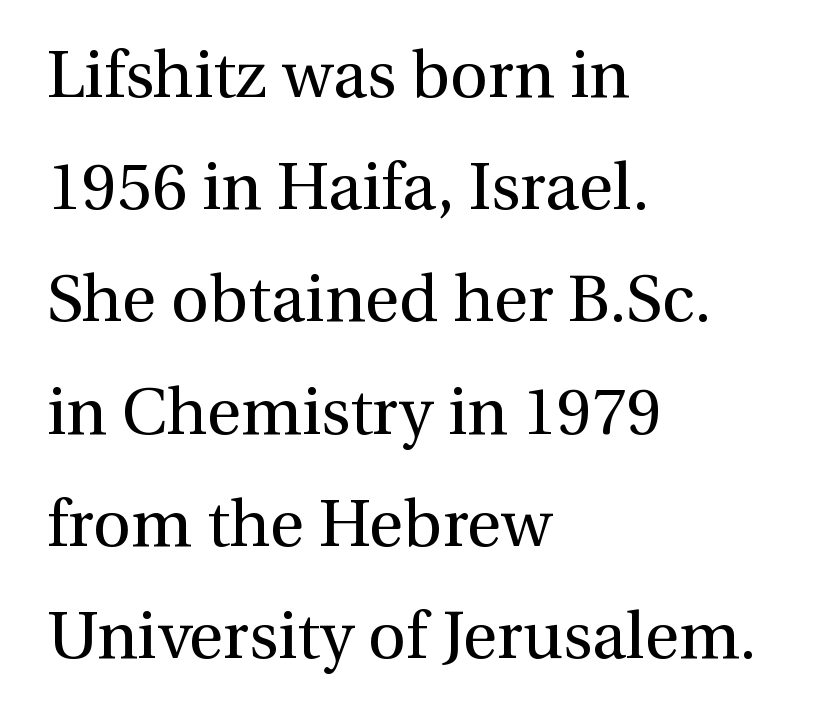
Each letter keeps its own natural width here, so spacing adapts to shape. The passage shown is not underscored anywhere. Letters have the restrained weight of plain body copy at most. Ordinary non-slanted type is in use. The rendering shows small feet on the letterforms — a serif design. The rendering anchors every line to the left-hand side.
